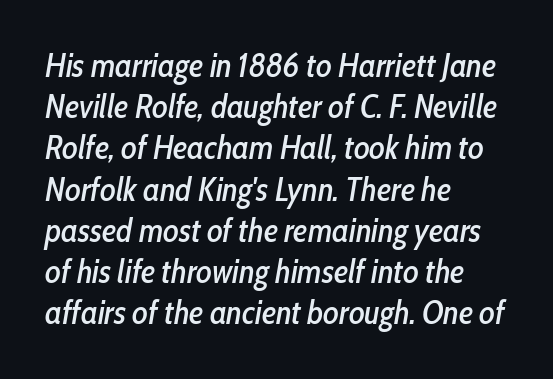
Reading down the block, your eye returns to a fixed left position each line. The rendering applies a slant to the glyphs. Glyph-to-glyph distance matches everyday printed text. Is there much room between lines? A standard amount, neither cramped nor airy. Check the space under the baseline: it is left empty.
